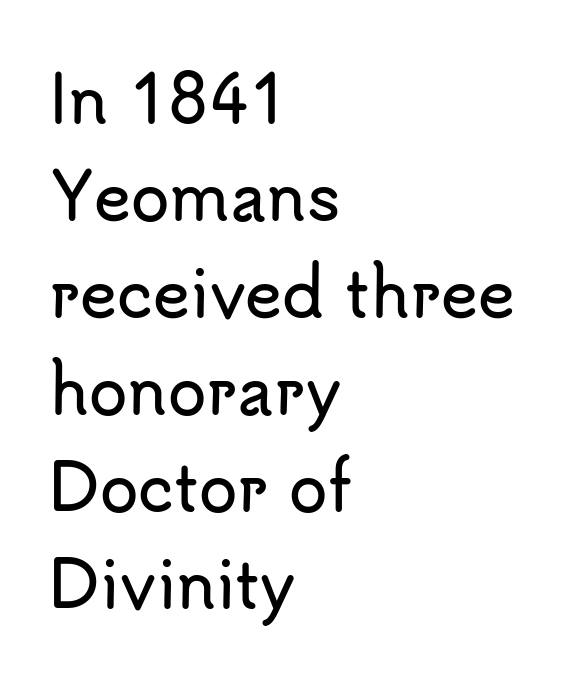
{"serif": "no", "italic": "no", "width": "normal", "stroke_contrast": "low", "x_height": "small", "monospaced": "no", "underline": "no", "align": "left", "line_spacing": "normal", "line_spacing_ratio": 1.54, "letter_spacing": "normal", "letter_spacing_em": 0.0, "glyph_px": 63}
